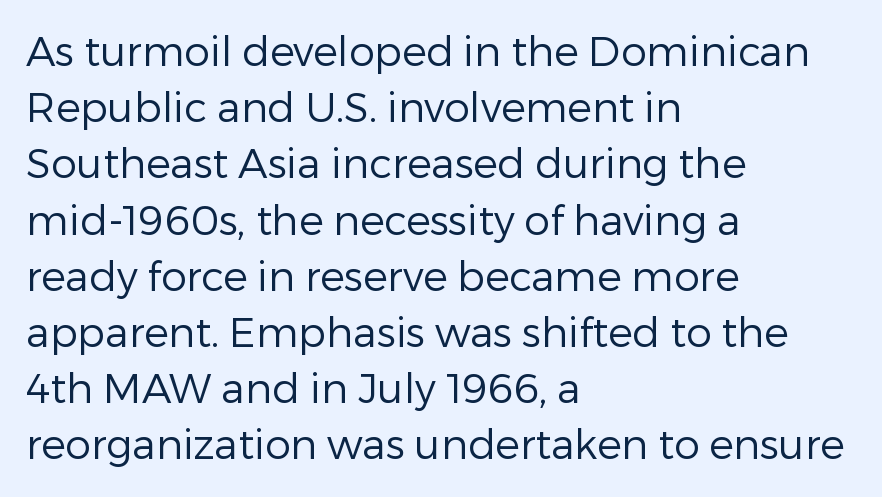
Q: Is the text bold? A: No.
Q: Is the text italic (slanted)? A: No, it is upright.
Q: Is the typeface a serif or a sans-serif typeface? A: Sans-serif.
Q: Is the text underlined? A: No.
Q: How is the paragraph aligned? A: Left-aligned.
Q: Is the spacing between letters normal or unusually wide? A: Normal.
Q: Is the spacing between lines tight, normal or loose? A: Normal.
Q: Width (condensed, normal, or wide)? A: Normal.
Q: Stroke contrast? A: Low.
Q: x-height? A: Medium.
Q: Monospaced? A: No.
